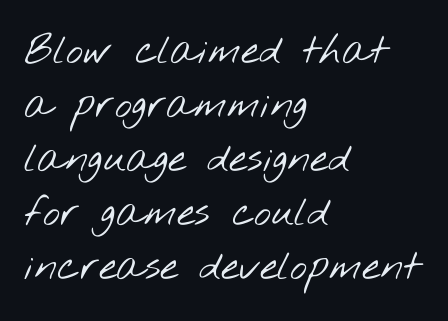
Q: Is the text bold? A: No.
Q: Is the typeface a serif or a sans-serif typeface? A: Sans-serif.
Q: Is the text underlined? A: No.
Q: How is the paragraph aligned? A: Left-aligned.
Q: Is the spacing between letters normal or unusually wide? A: Normal.
Q: Is the spacing between lines tight, normal or loose? A: Normal.
Q: Width (condensed, normal, or wide)? A: Wide.
Q: Stroke contrast? A: Low.
Q: x-height? A: Small.
Q: Monospaced? A: No.
